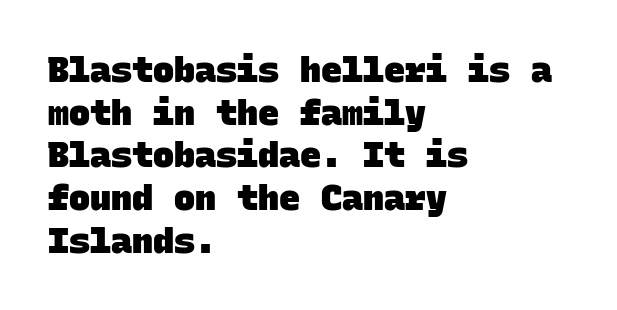
Where is the straight margin? On the left. Every letter is thick-stroked: bold, no question. The letters march in equal steps, a hallmark of fixed-pitch type. This sample uses a sans-serif face.
